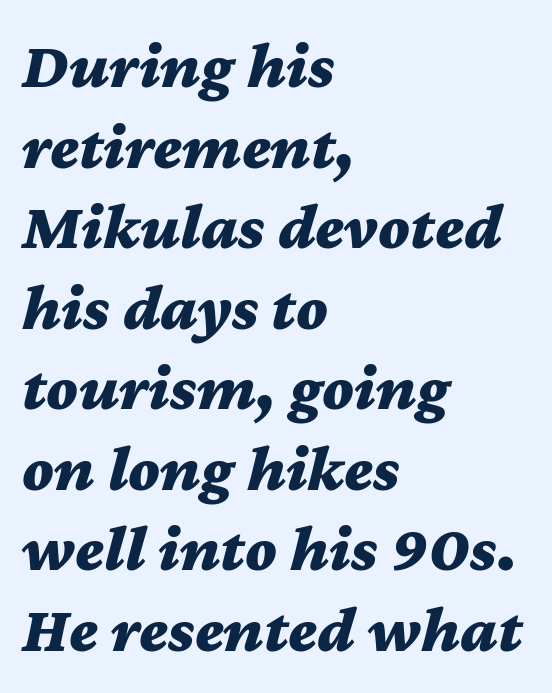
Proportional: the letters do not fall into vertical columns. The typography opts for an oblique posture over an upright one. Has an underline been added? It has not. If you drew a ruler down the left edge, every line would touch it. Letter spacing: default. How heavy is the stroke? Heavy — this is a bold.
